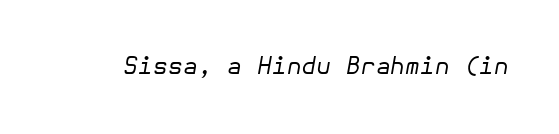
Q: Is the text bold? A: No.
Q: Is the text italic (slanted)? A: Yes, it leans right by about 10 degrees.
Q: Is the text underlined? A: No.
Q: Is the spacing between letters normal or unusually wide? A: Normal.
